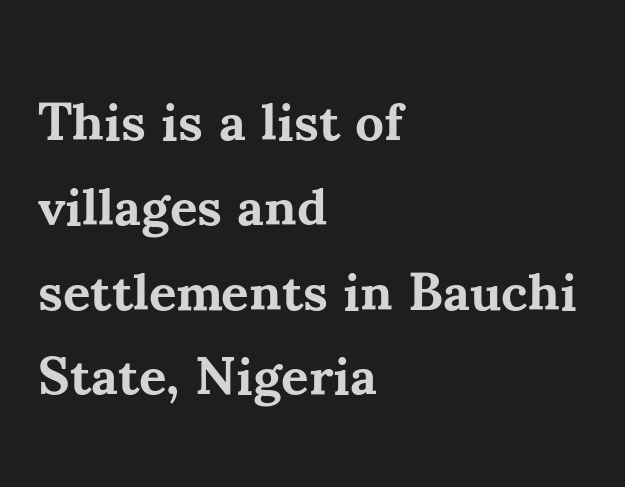
Look at the stroke-to-counter ratio: heavy, a bold. Descenders hang freely into open space. In terms of leading, this rendering sits right in the middle. The face used here is proportionally spaced, like ordinary book or web type. Horizontal alignment here is leftward, the default for most running prose.
